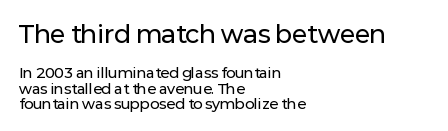
The image shows 24 px text type, upright; set left-aligned, tight line spacing (1.09x), normal letter spacing, not underlined; the first (top) block is 1.71x larger.
